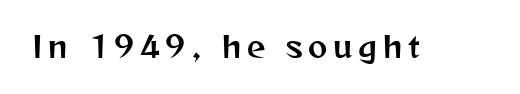
Q: Is the text italic (slanted)? A: No, it is upright.
Q: Is the typeface a serif or a sans-serif typeface? A: Sans-serif.
Q: Is the text underlined? A: No.
Q: Width (condensed, normal, or wide)? A: Normal.
Q: Stroke contrast? A: Medium.
Q: x-height? A: Medium.
Q: Monospaced? A: No.
